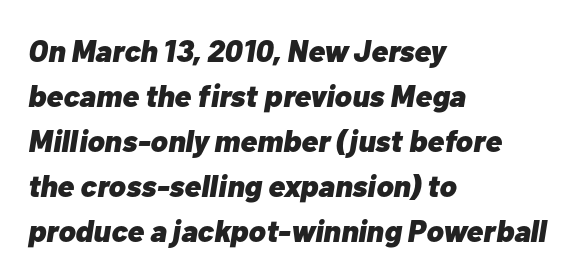
Q: Is the text bold? A: Yes.
Q: Is the text italic (slanted)? A: Yes, it leans right by about 10 degrees.
Q: Is the text underlined? A: No.
Q: How is the paragraph aligned? A: Left-aligned.
Q: Is the spacing between letters normal or unusually wide? A: Normal.
Q: Is the spacing between lines tight, normal or loose? A: Normal.
Q: Width (condensed, normal, or wide)? A: Normal.
Q: Stroke contrast? A: Low.
Q: x-height? A: Medium.
Q: Monospaced? A: No.
